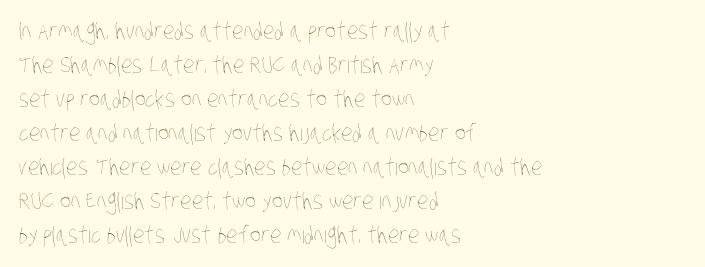
Short note: letters normally spaced. The glyphs are unaccompanied by any horizontal stroke below them. Horizontal bands of white between lines are of average thickness. Where is the straight margin? On the left.
